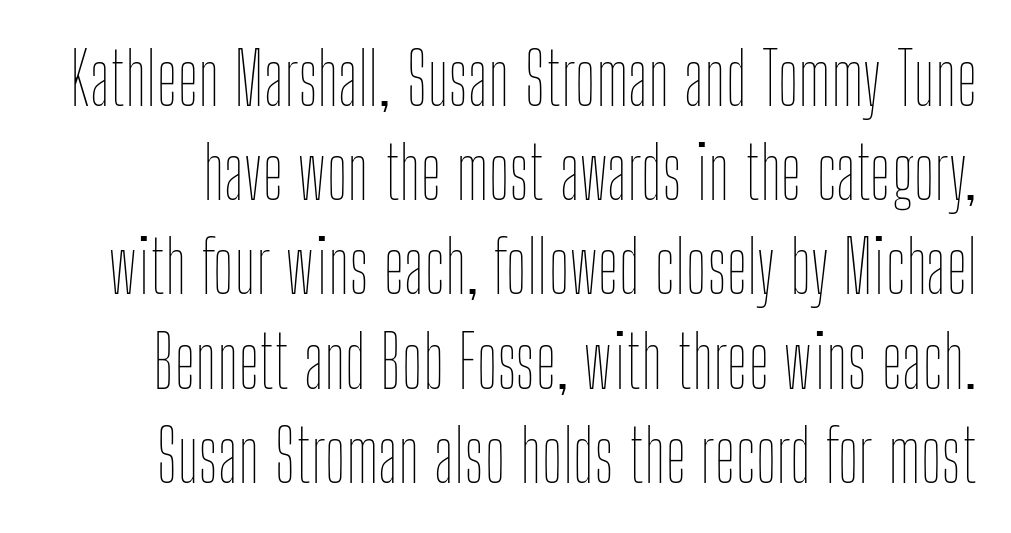
No extra tracking has been applied to these lines. The face looks like a standard text weight, possibly lighter. In terms of leading, this rendering sits right in the middle. Decoration check: the copy has no underline.
